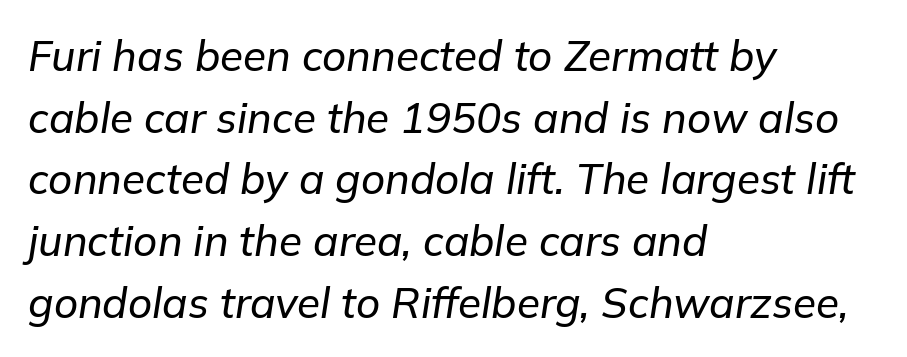
Q: Is the text italic (slanted)? A: Yes, it leans right by about 9 degrees.
Q: Is the text underlined? A: No.
Q: How is the paragraph aligned? A: Left-aligned.
Q: Is the spacing between letters normal or unusually wide? A: Normal.
Q: Is the spacing between lines tight, normal or loose? A: Normal.
Q: Width (condensed, normal, or wide)? A: Normal.
Q: Stroke contrast? A: Low.
Q: x-height? A: Medium.
Q: Monospaced? A: No.
